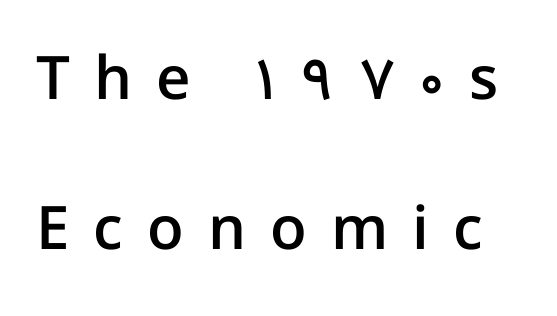
The image shows 60 px semibold sans-serif type, upright; set loose line spacing (2.5x), unusually wide letter spacing (+0.4 em), not underlined; low stroke contrast and a medium x-height.
